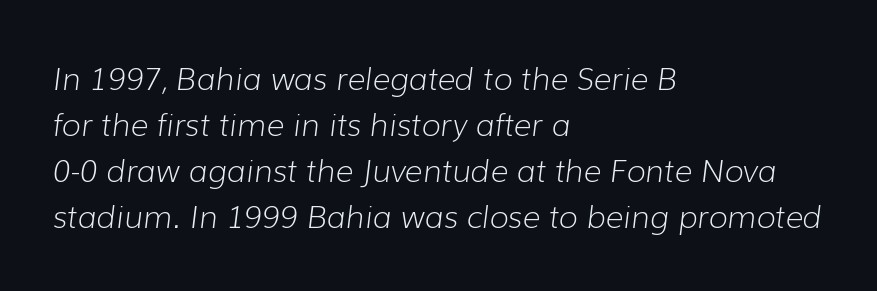
Does extra space separate the letters? No, they use regular spacing. No word sits above an underline. Note the varied advance widths — an 'i' is clearly narrower than an 'm'. Heft: none added — not bold. There's an unmistakable incline to the writing here.
